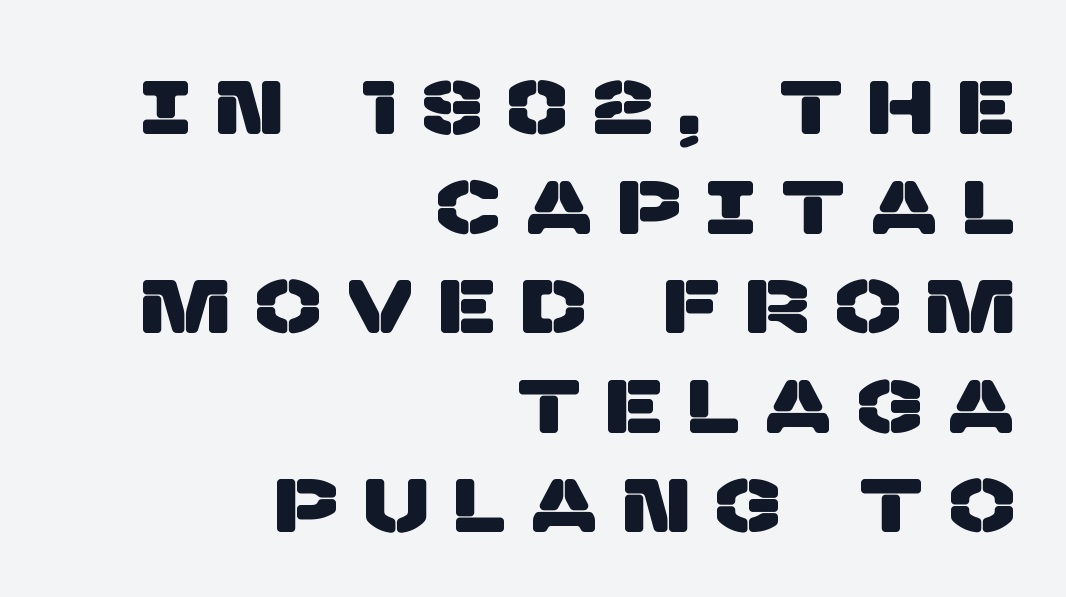
The line texture is sparse and dotted thanks to wide tracking. Summary of vertical rhythm: regular, with standard interline spacing. These lines are rendered in a variable-pitch font. Horizontal alignment here is rightward, an uncommon choice for prose. Underline: absent.
